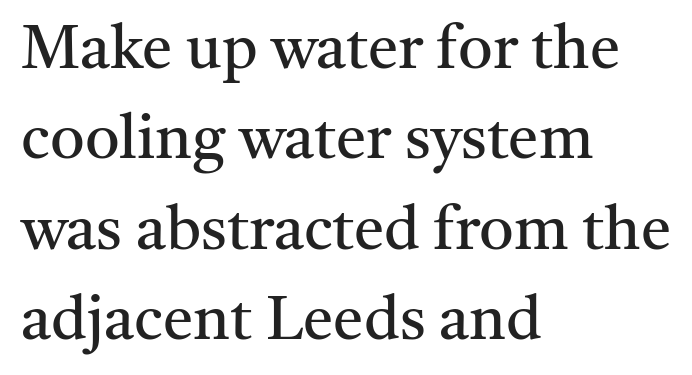
Q: Is the text bold? A: No.
Q: Is the text italic (slanted)? A: No, it is upright.
Q: Is the typeface a serif or a sans-serif typeface? A: Serif.
Q: Is the text underlined? A: No.
Q: How is the paragraph aligned? A: Left-aligned.
Q: Is the spacing between letters normal or unusually wide? A: Normal.
Q: Is the spacing between lines tight, normal or loose? A: Normal.
Q: Width (condensed, normal, or wide)? A: Normal.
Q: Stroke contrast? A: Medium.
Q: x-height? A: Medium.
Q: Monospaced? A: No.
